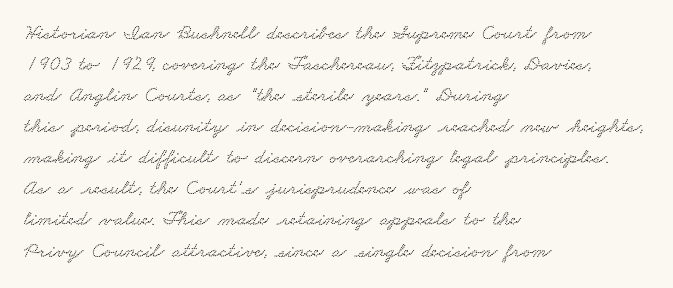
The image shows 21 px text type; set left-aligned, normal line spacing (1.48x), normal letter spacing, not underlined.
